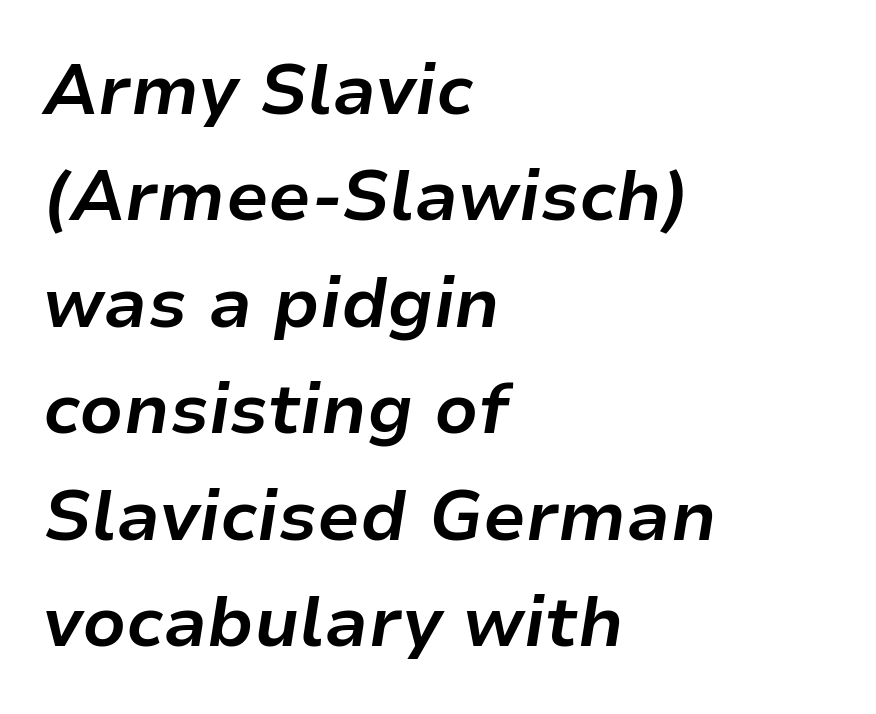
Rows of type keep a routine distance in the vertical direction. Is the letter spacing exaggerated? No — it looks like the ordinary default. The rendering anchors every line to the left-hand side. Letters rest on an invisible, unmarked baseline.
